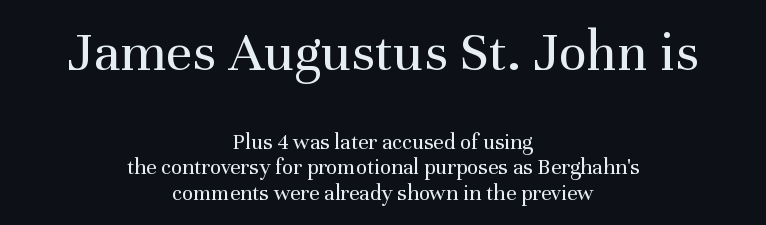
{"serif": "yes", "italic": "no", "bold": "no", "weight": "regular", "width": "normal", "stroke_contrast": "medium", "x_height": "medium", "monospaced": "no", "underline": "no", "align": "center", "line_spacing": "tight", "line_spacing_ratio": 1.1, "letter_spacing": "normal", "letter_spacing_em": 0.0, "larger_block": "first", "size_ratio": 2.52, "glyph_px": 58}
